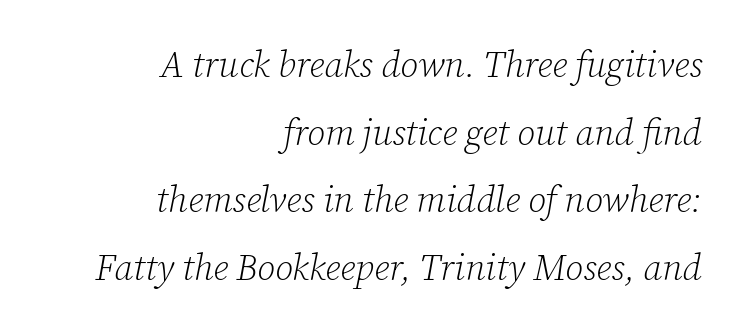
The image shows 36 px light serif type, italic (leaning right); set right-aligned, line spacing 1.88x, normal letter spacing, not underlined; low stroke contrast and a medium x-height.
